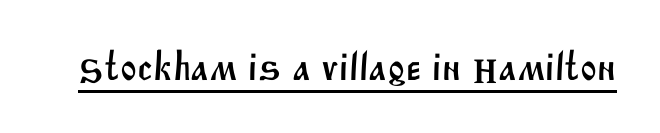
Emphasis is given by a line drawn under the lettering. The designer went with a sans here, leaving each stem footless. These lines are rendered in a variable-pitch font. This sample uses plain, unmodified letter spacing.
